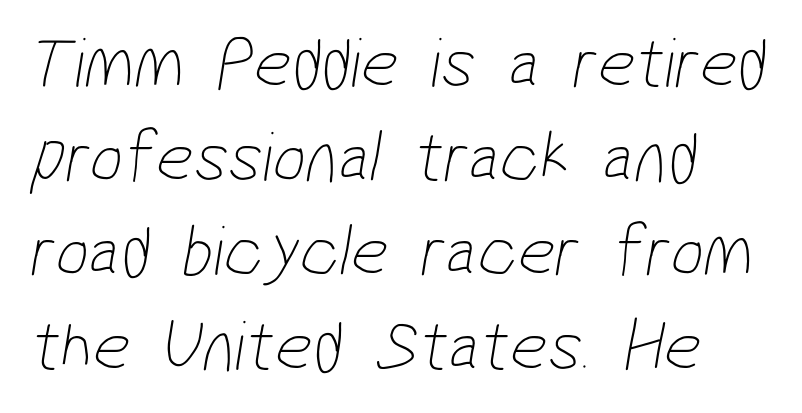
Proportional: the letters do not fall into vertical columns. Does the leading feel generous? No, just average. Line beginnings align vertically; line endings do not. The typesetting does not lean heavy: it is not bold. The gaps between neighbouring characters are ordinary and unremarkable. Does the type have serifs? No, each stem ends abruptly.
